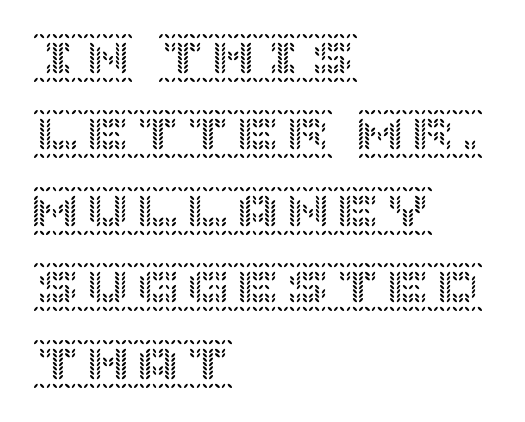
The line texture is even and compact thanks to regular tracking. Reading down the column, the eye jumps a familiar distance to each next line. Style check: upright. A classic flush-left, rag-right setting is used for this passage. Only glyphs here, with clear space below each row.
